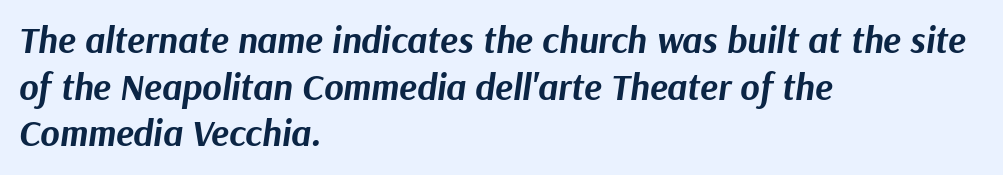
Character widths vary here, with narrow letters taking less room than wide ones. The face used here is rendered with its standard letterfit. Each new line begins a customary step beneath the previous one. This rendering features lettering with no underline.
